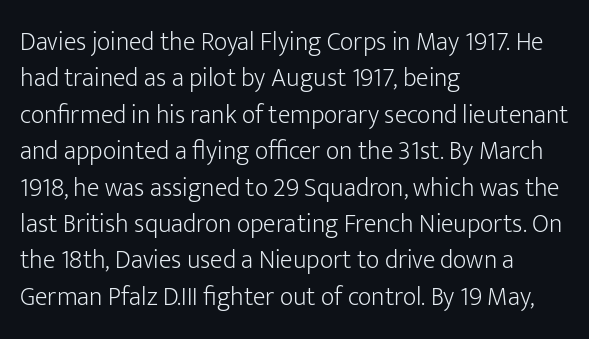
{"italic": "no", "bold": "no", "underline": "no", "align": "left", "line_spacing": "normal", "line_spacing_ratio": 1.4, "letter_spacing": "normal", "letter_spacing_em": 0.0, "glyph_px": 26}
